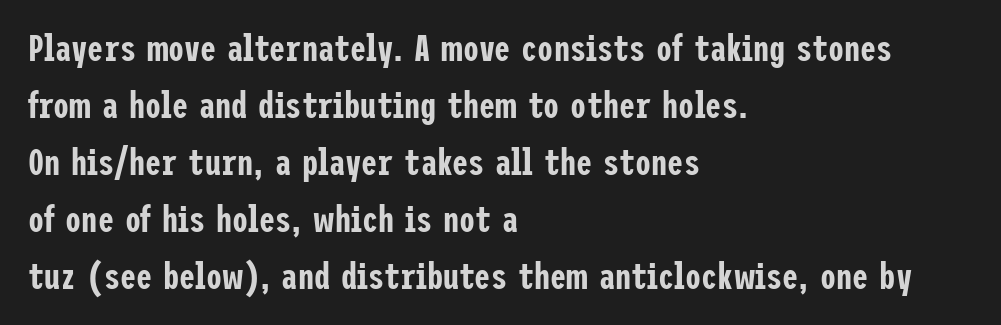
{"serif": "no", "italic": "no", "width": "condensed", "stroke_contrast": "low", "x_height": "medium", "underline": "no", "align": "left", "line_spacing": "normal", "line_spacing_ratio": 1.58, "letter_spacing": "normal", "letter_spacing_em": 0.0, "glyph_px": 36}
